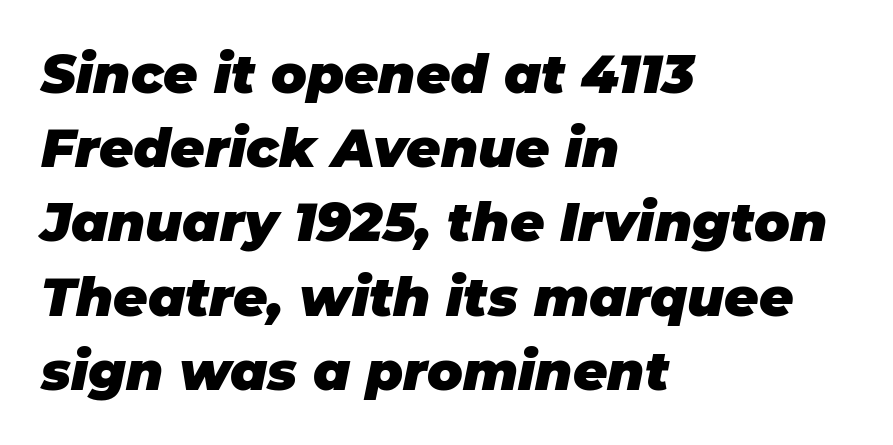
Q: Is the text bold? A: Yes.
Q: Is the text italic (slanted)? A: Yes, it leans right by about 11 degrees.
Q: Is the text underlined? A: No.
Q: How is the paragraph aligned? A: Left-aligned.
Q: Is the spacing between letters normal or unusually wide? A: Normal.
Q: Is the spacing between lines tight, normal or loose? A: Normal.
Q: Width (condensed, normal, or wide)? A: Normal.
Q: Stroke contrast? A: Low.
Q: x-height? A: Large.
Q: Monospaced? A: No.
